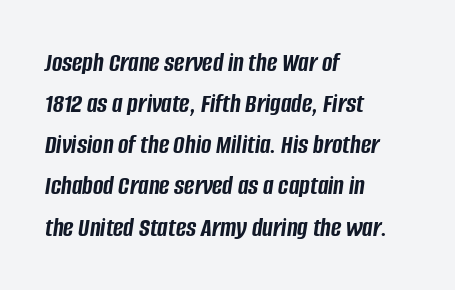
The image shows 28 px semibold, condensed type, italic (leaning right); set left-aligned, normal line spacing (1.47x), normal letter spacing, not underlined; low stroke contrast and a large x-height.
